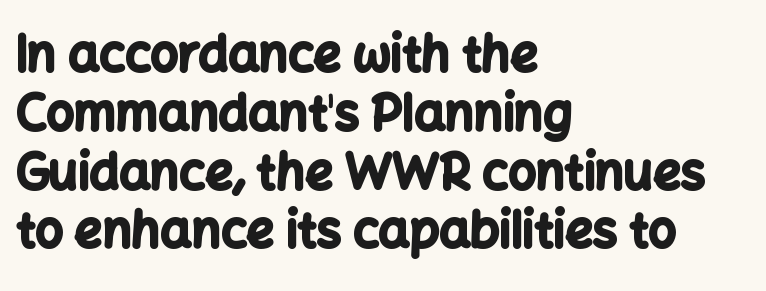
{"serif": "no", "italic": "no", "bold": "yes", "weight": "bold", "width": "normal", "stroke_contrast": "low", "x_height": "medium", "monospaced": "no", "underline": "no", "align": "left", "line_spacing_ratio": 1.2, "letter_spacing": "normal", "letter_spacing_em": 0.0, "glyph_px": 49}
